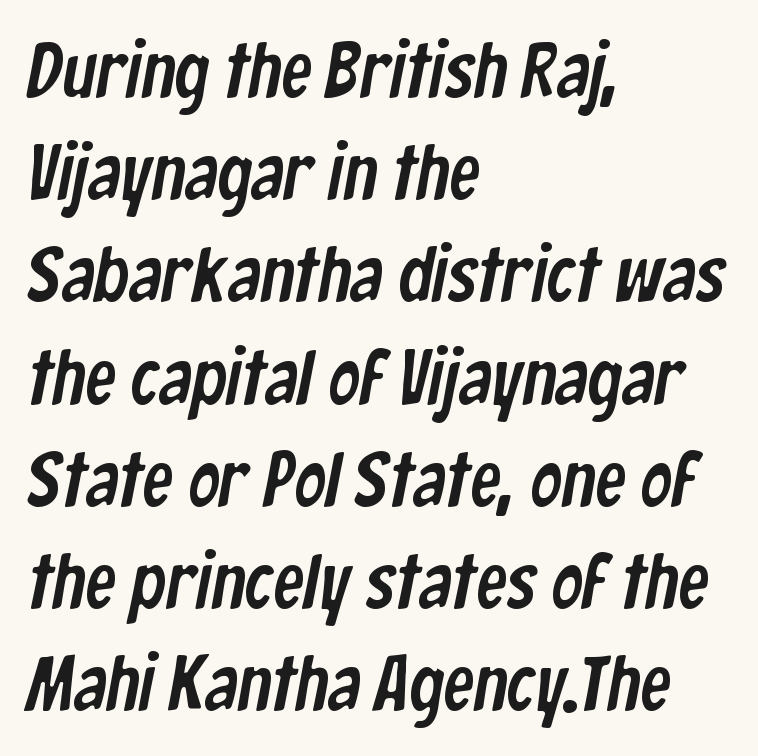
{"serif": "no", "width": "condensed", "stroke_contrast": "low", "x_height": "medium", "monospaced": "no", "underline": "no", "align": "left", "line_spacing": "normal", "line_spacing_ratio": 1.31, "letter_spacing": "normal", "letter_spacing_em": 0.0, "glyph_px": 78}
